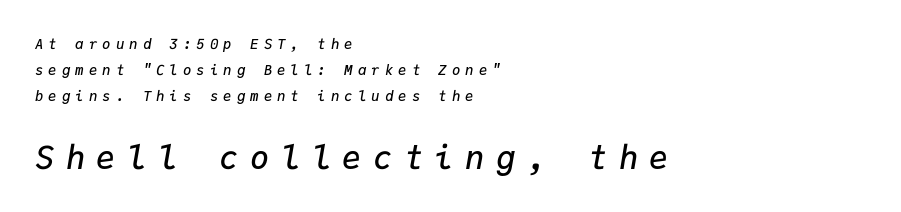
Emphasis-style slanted type is in use. The paragraph has a hard left edge and a soft right edge. Is this a fixed-width face? Yes — each glyph sits in an identical cell. Semibold letterforms, between regular and bold.
